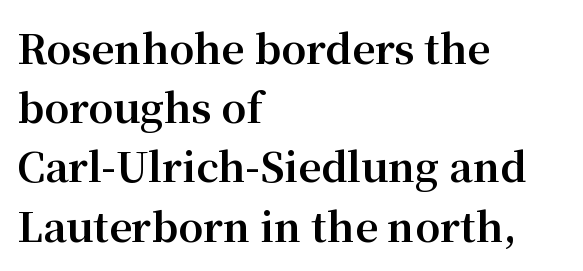
Q: Is the text bold? A: Yes.
Q: Is the text italic (slanted)? A: No, it is upright.
Q: Is the typeface a serif or a sans-serif typeface? A: Serif.
Q: Is the text underlined? A: No.
Q: How is the paragraph aligned? A: Left-aligned.
Q: Is the spacing between letters normal or unusually wide? A: Normal.
Q: Is the spacing between lines tight, normal or loose? A: Normal.
Q: Width (condensed, normal, or wide)? A: Normal.
Q: Stroke contrast? A: Medium.
Q: x-height? A: Medium.
Q: Monospaced? A: No.
